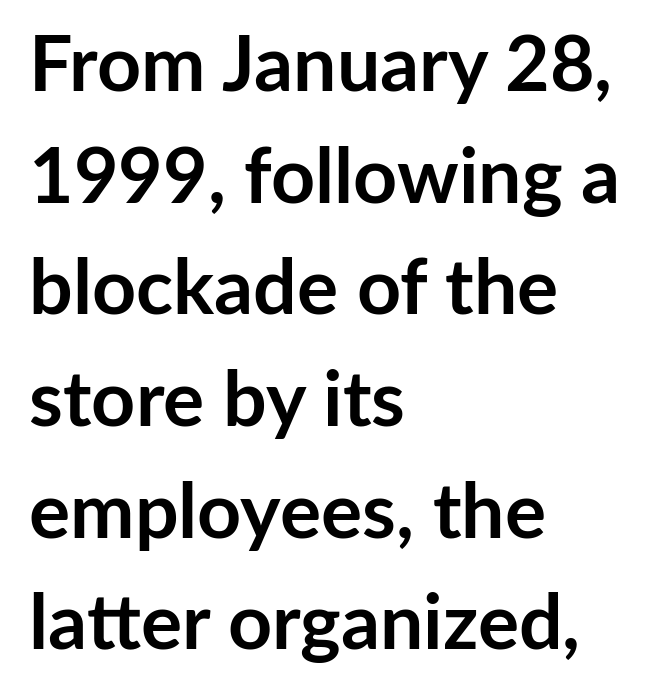
{"serif": "no", "italic": "no", "bold": "yes", "weight": "semibold", "width": "normal", "stroke_contrast": "low", "x_height": "medium", "monospaced": "no", "underline": "no", "align": "left", "line_spacing": "normal", "line_spacing_ratio": 1.45, "letter_spacing": "normal", "letter_spacing_em": 0.0, "glyph_px": 77}
